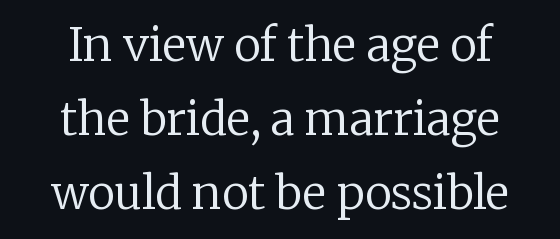
The passage shown is not bold in any degree. Where is the straight margin? There isn't one; the lines are centered. If you drew a line through each stem, it would be perfectly vertical. Character widths vary here, with narrow letters taking less room than wide ones. Any mark beneath the type? The region is blank. Is there much room between lines? A standard amount, neither cramped nor airy.
